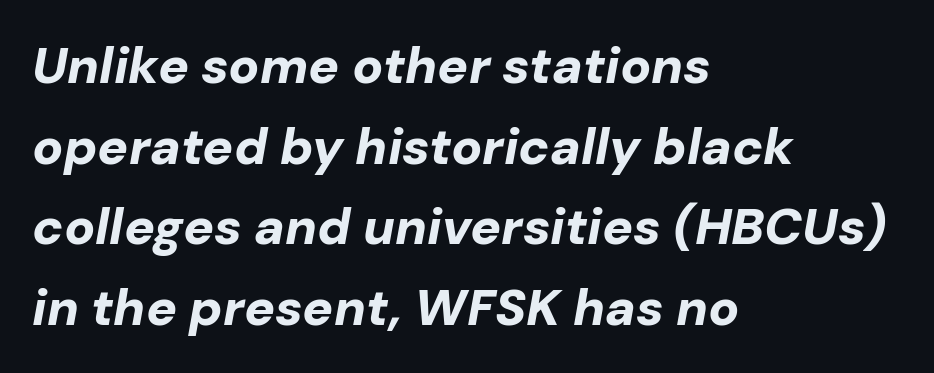
Caption: standard tracking, unaltered. Left-aligned paragraph, ragged on the right. When letters slant like this, we call the style italic. Bare-footed words on every line.
